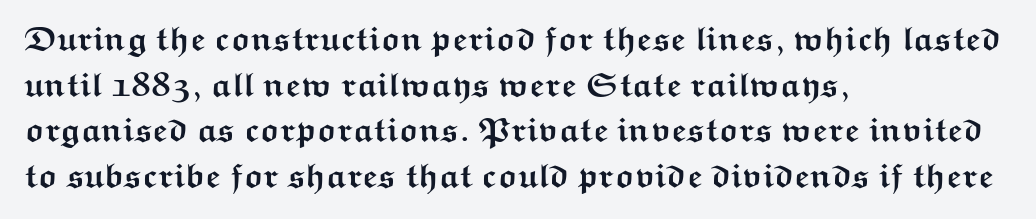
Q: Is the text bold? A: Yes.
Q: Is the text italic (slanted)? A: No, it is upright.
Q: Is the typeface a serif or a sans-serif typeface? A: Sans-serif.
Q: Is the text underlined? A: No.
Q: How is the paragraph aligned? A: Left-aligned.
Q: Is the spacing between letters normal or unusually wide? A: Normal.
Q: Is the spacing between lines tight, normal or loose? A: Normal.
Q: Width (condensed, normal, or wide)? A: Wide.
Q: Stroke contrast? A: Medium.
Q: x-height? A: Medium.
Q: Monospaced? A: No.
